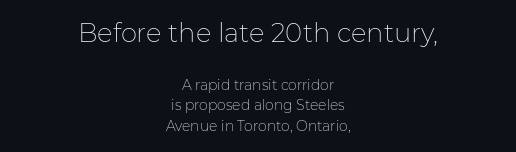
Scale decreases going downward across the two blocks. The line texture is even and compact thanks to regular tracking. Vertically, the passage feels balanced, rows spaced as you'd expect. Every character sits straight up, as roman type does. Just letters on the line, the space beneath them empty. The paragraph has two soft edges and a firm central axis.
